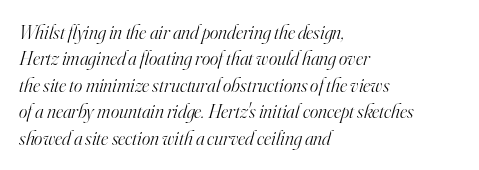
{"italic": "yes", "lean": "right", "slant_degrees": 16, "bold": "no", "underline": "no", "align": "left", "line_spacing": "normal", "line_spacing_ratio": 1.32, "letter_spacing": "normal", "letter_spacing_em": 0.0, "glyph_px": 20}
